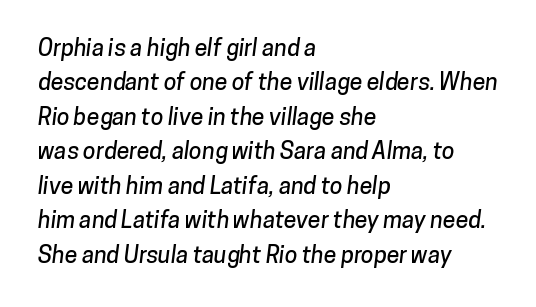
Q: Is the text underlined? A: No.
Q: How is the paragraph aligned? A: Left-aligned.
Q: Is the spacing between letters normal or unusually wide? A: Normal.
Q: Is the spacing between lines tight, normal or loose? A: Normal.
